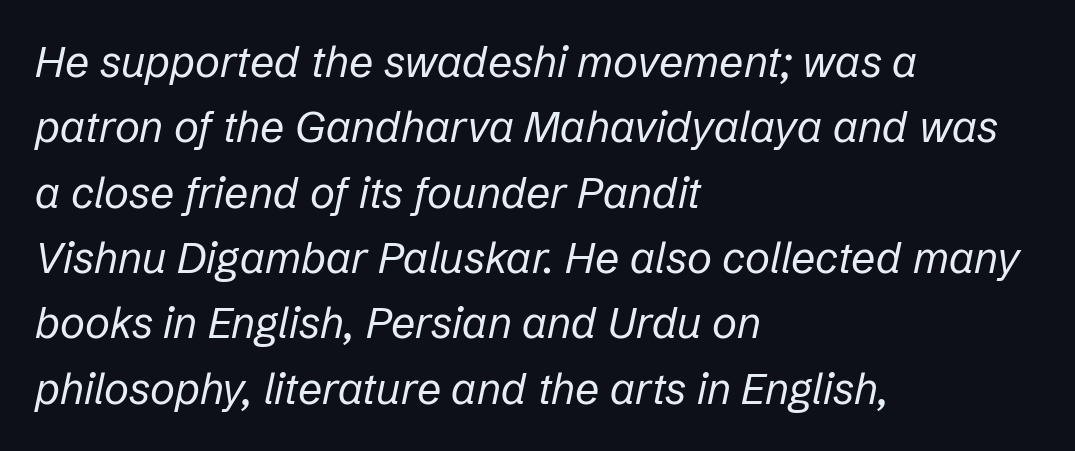
Unmarked baselines from the first word to the last. Characters are canted at an angle relative to the baseline's perpendicular. The face looks like a standard text weight, possibly lighter. The line-height multiplier appears to be the usual default. The face used here is proportionally spaced, like ordinary book or web type. Observe the ordinary spacing: letters are neighbours, not strangers.
